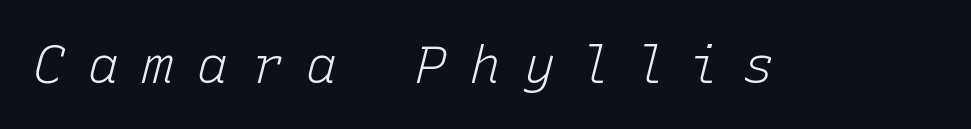
{"italic": "yes", "lean": "right", "slant_degrees": 15, "bold": "no", "weight": "light", "width": "normal", "stroke_contrast": "low", "x_height": "medium", "monospaced": "yes", "underline": "no", "letter_spacing": "wide", "letter_spacing_em": 0.45, "glyph_px": 52}
